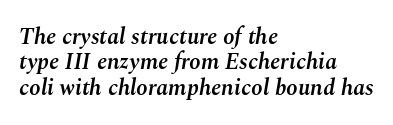
The glyphs are unaccompanied by any horizontal stroke below them. The leading is snug, giving the passage a crowded texture. The letterforms sit shoulder to shoulder at normal distance. Set as a demibold, roughly 600 on the weight scale. A typesetter would mark this as italic.
